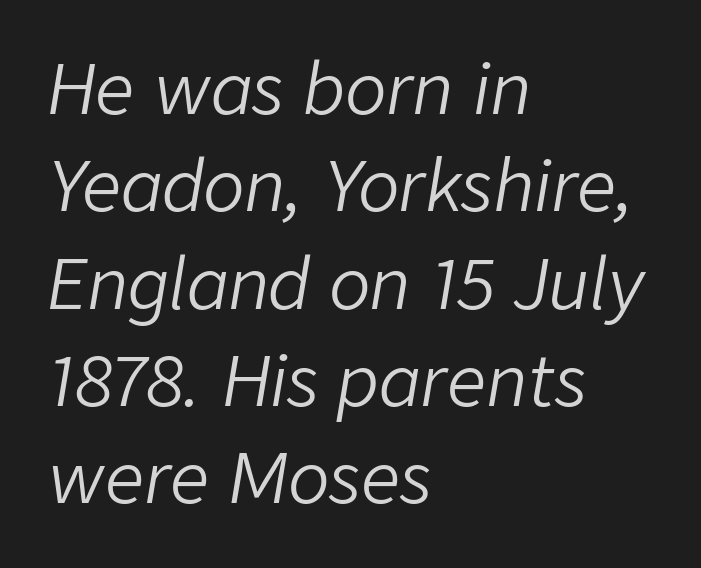
{"italic": "yes", "lean": "right", "slant_degrees": 9, "bold": "no", "weight": "light", "width": "normal", "stroke_contrast": "low", "x_height": "medium", "monospaced": "no", "underline": "no", "align": "left", "line_spacing": "normal", "line_spacing_ratio": 1.41, "letter_spacing": "normal", "letter_spacing_em": 0.0, "glyph_px": 69}
